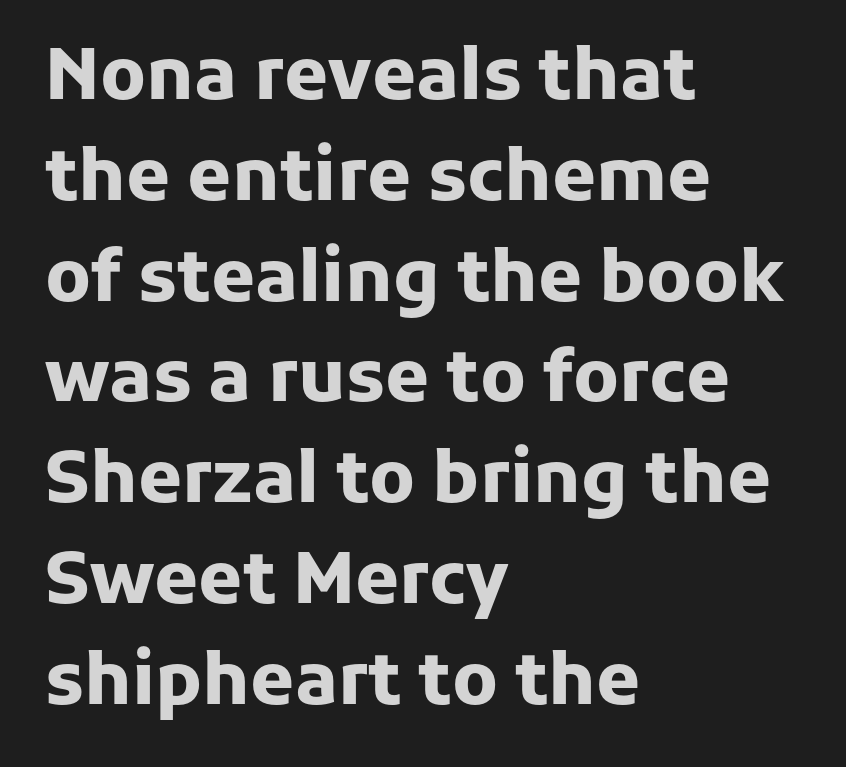
The image shows 71 px heavy sans-serif type, upright; set left-aligned, normal line spacing (1.42x), normal letter spacing, not underlined; low stroke contrast and a medium x-height.
